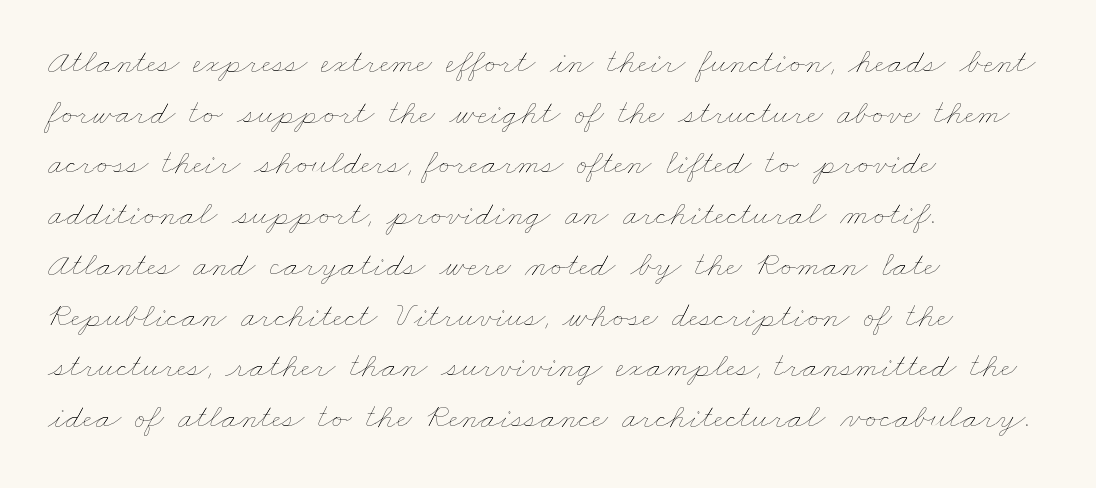
The image shows 35 px thin, wide type; set left-aligned, normal line spacing (1.45x), normal letter spacing, not underlined; low stroke contrast and a small x-height.
